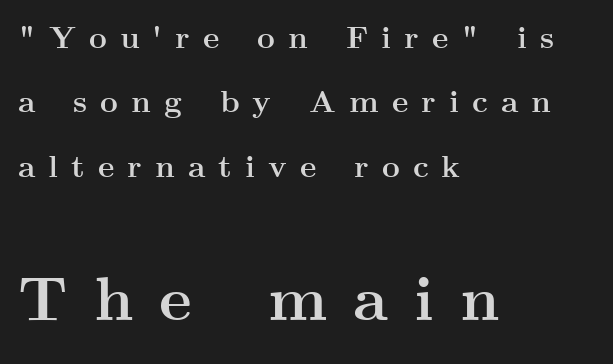
Q: Is the text bold? A: Yes.
Q: Is the text italic (slanted)? A: No, it is upright.
Q: Is the typeface a serif or a sans-serif typeface? A: Serif.
Q: Is the text underlined? A: No.
Q: How is the paragraph aligned? A: Left-aligned.
Q: Is the spacing between letters normal or unusually wide? A: Unusually wide.
Q: Is the spacing between lines tight, normal or loose? A: Loose.
Q: Which block of text is set in a larger size, the first (top) or the second (bottom)? A: The second (bottom) one.
Q: Width (condensed, normal, or wide)? A: Wide.
Q: Stroke contrast? A: Medium.
Q: x-height? A: Small.
Q: Monospaced? A: No.
